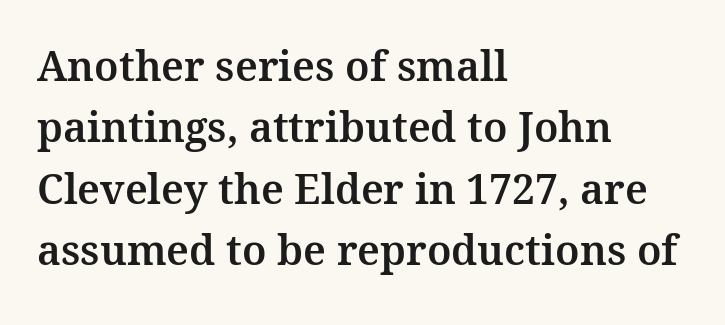
The image shows 41 px serif type, upright; set left-aligned, normal line spacing (1.5x), normal letter spacing, not underlined; medium stroke contrast and a medium x-height.
